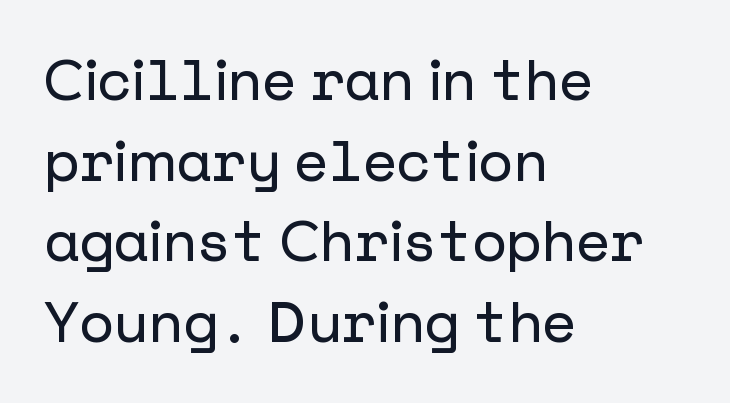
The image shows 56 px sans-serif type, upright; set left-aligned, normal line spacing (1.44x), normal letter spacing, not underlined; low stroke contrast and a medium x-height.
